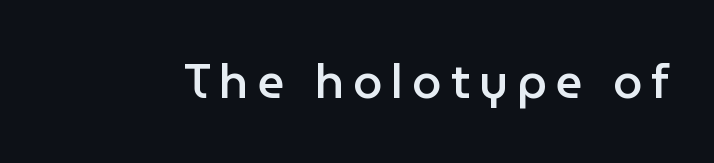
The rendering uses natural spacing where letterforms have individual widths. A typesetter would label this face a sans. Bold? Not quite — semibold, heavier than regular but stopping short. Rendered with straight, roman letterforms. The gap between lines stays unmarked.
